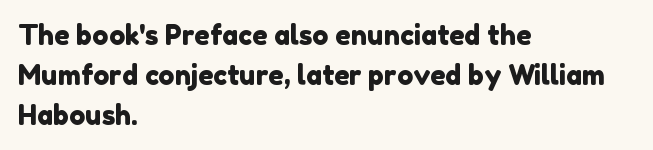
{"underline": "no", "align": "left", "line_spacing": "normal", "line_spacing_ratio": 1.48, "letter_spacing": "normal", "letter_spacing_em": 0.0, "glyph_px": 27}
